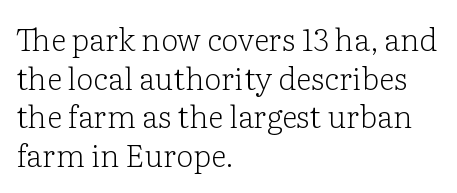
The rag falls on the right side of this text block. Look at the bottom of the vertical strokes: they flare into serifs here. On a weight scale, this lands at 450 or below. The passage shown is not underscored anywhere. The letters stand upright; this is a roman face.
